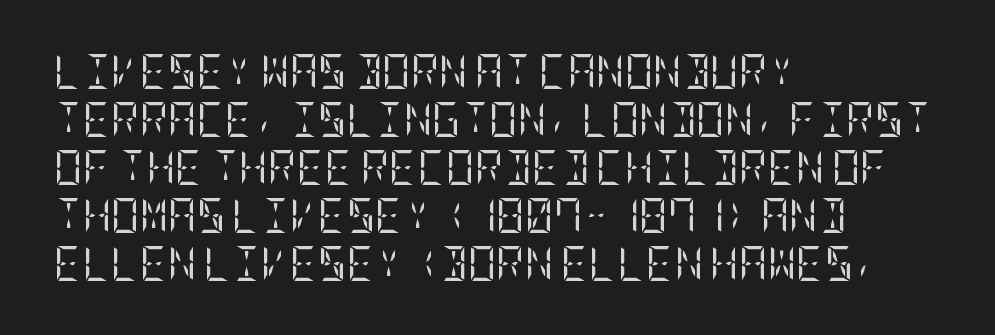
Descenders are the only things crossing below the line. Nothing unusual about the tracking: characters are spaced as the font intends. The weight tops out at a normal text grade. Reading down the block, your eye returns to a fixed left position each line. Each letter's strokes conclude with small projecting serifs. Is there any slant? The stems are plumb.
